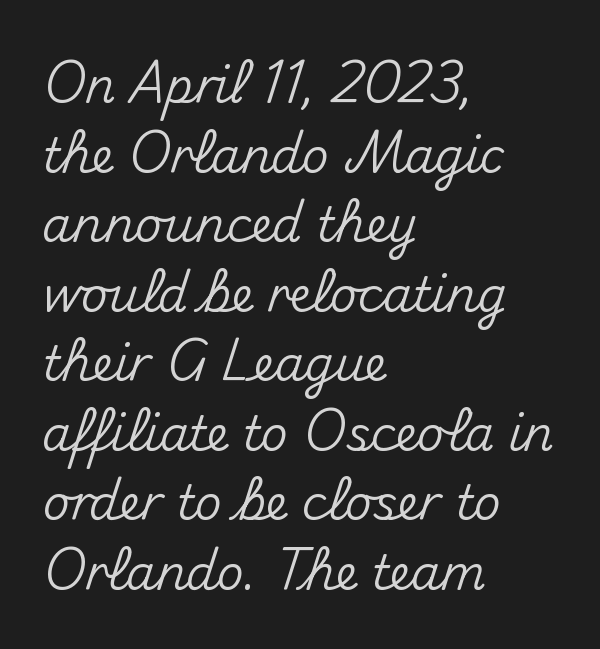
{"serif": "no", "width": "normal", "stroke_contrast": "medium", "x_height": "small", "monospaced": "no", "underline": "no", "align": "left", "line_spacing": "normal", "line_spacing_ratio": 1.48, "letter_spacing": "normal", "letter_spacing_em": 0.0, "glyph_px": 47}
